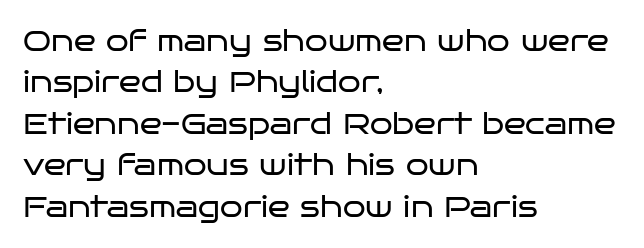
Q: Is the text bold? A: No.
Q: Is the text italic (slanted)? A: No, it is upright.
Q: Is the typeface a serif or a sans-serif typeface? A: Sans-serif.
Q: Is the text underlined? A: No.
Q: How is the paragraph aligned? A: Left-aligned.
Q: Is the spacing between letters normal or unusually wide? A: Normal.
Q: Is the spacing between lines tight, normal or loose? A: Normal.
Q: Width (condensed, normal, or wide)? A: Wide.
Q: Stroke contrast? A: Low.
Q: x-height? A: Large.
Q: Monospaced? A: No.
